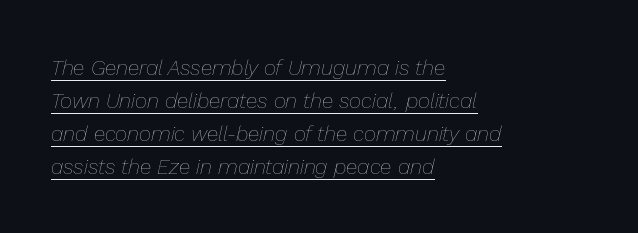
The image shows 21 px text type, italic (leaning right); set left-aligned, normal line spacing (1.57x), normal letter spacing, underlined.
